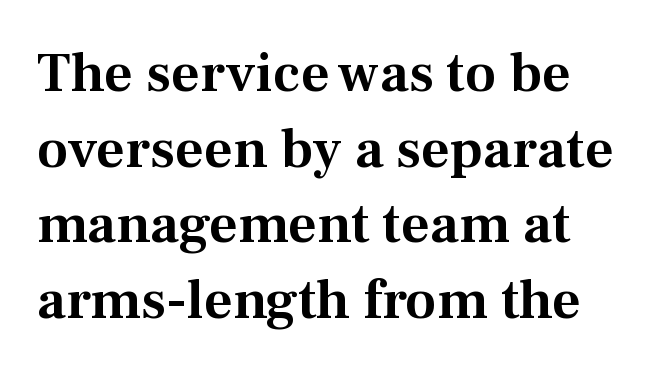
{"serif": "yes", "italic": "no", "width": "normal", "stroke_contrast": "medium", "x_height": "medium", "monospaced": "no", "underline": "no", "line_spacing": "normal", "line_spacing_ratio": 1.35, "letter_spacing": "normal", "letter_spacing_em": 0.0, "glyph_px": 56}
